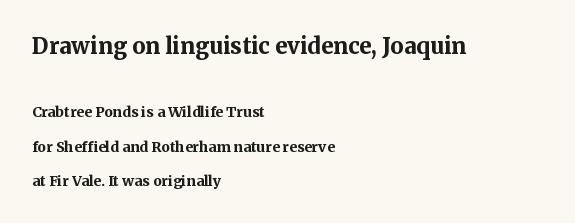
{"italic": "no", "bold": "yes", "underline": "no", "align": "left", "line_spacing": "loose", "line_spacing_ratio": 2.45, "letter_spacing": "normal", "letter_spacing_em": 0.0, "larger_block": "first", "size_ratio": 1.57, "glyph_px": 22}
